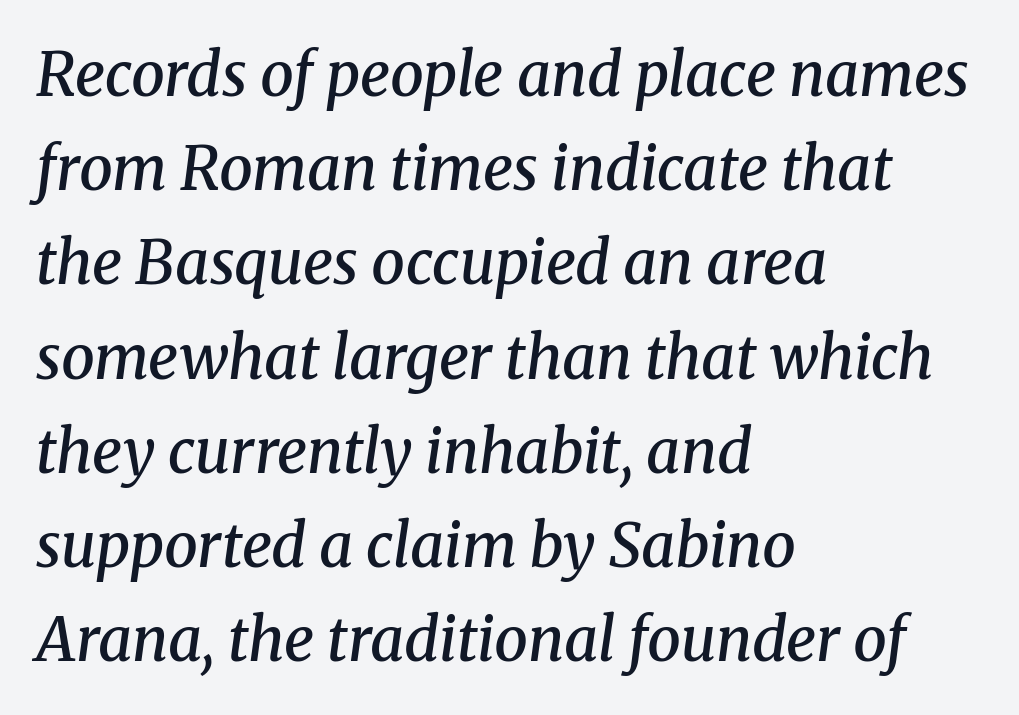
Q: Is the text bold? A: Semi-bold.
Q: Is the text italic (slanted)? A: Yes, it leans right by about 8 degrees.
Q: Is the typeface a serif or a sans-serif typeface? A: Serif.
Q: Is the text underlined? A: No.
Q: How is the paragraph aligned? A: Left-aligned.
Q: Is the spacing between letters normal or unusually wide? A: Normal.
Q: Is the spacing between lines tight, normal or loose? A: Normal.
Q: Width (condensed, normal, or wide)? A: Normal.
Q: Stroke contrast? A: Medium.
Q: x-height? A: Medium.
Q: Monospaced? A: No.
